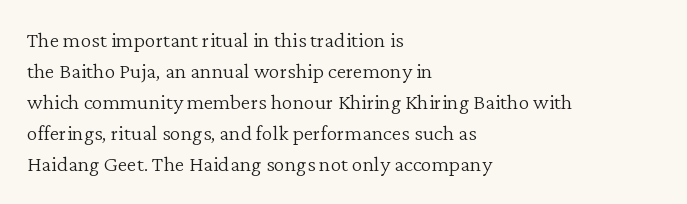
The image shows 22 px text type, upright; set left-aligned, normal line spacing (1.41x), normal letter spacing, not underlined.
